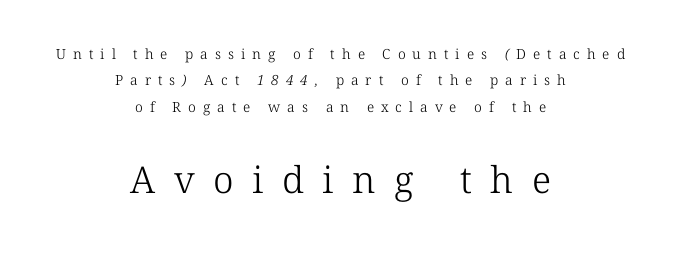
Q: Is the text bold? A: No.
Q: Is the typeface a serif or a sans-serif typeface? A: Serif.
Q: Is the text underlined? A: No.
Q: How is the paragraph aligned? A: Centered.
Q: Is the spacing between letters normal or unusually wide? A: Unusually wide.
Q: Which block of text is set in a larger size, the first (top) or the second (bottom)? A: The second (bottom) one.
Q: Width (condensed, normal, or wide)? A: Normal.
Q: Stroke contrast? A: Low.
Q: x-height? A: Medium.
Q: Monospaced? A: No.
